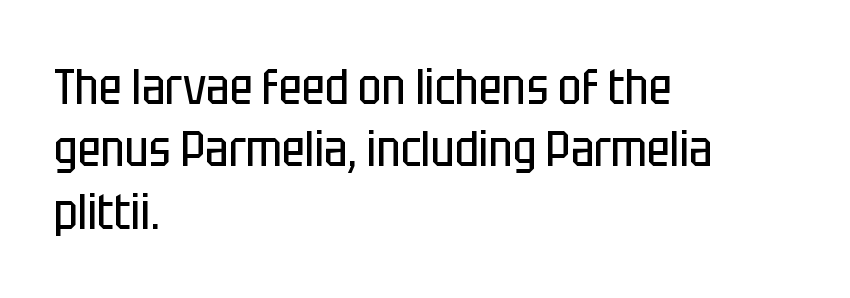
Q: Is the text bold? A: No.
Q: Is the text italic (slanted)? A: No, it is upright.
Q: Is the typeface a serif or a sans-serif typeface? A: Sans-serif.
Q: Is the text underlined? A: No.
Q: How is the paragraph aligned? A: Left-aligned.
Q: Is the spacing between letters normal or unusually wide? A: Normal.
Q: Is the spacing between lines tight, normal or loose? A: Normal.
Q: Width (condensed, normal, or wide)? A: Condensed.
Q: Stroke contrast? A: Low.
Q: x-height? A: Large.
Q: Monospaced? A: No.
